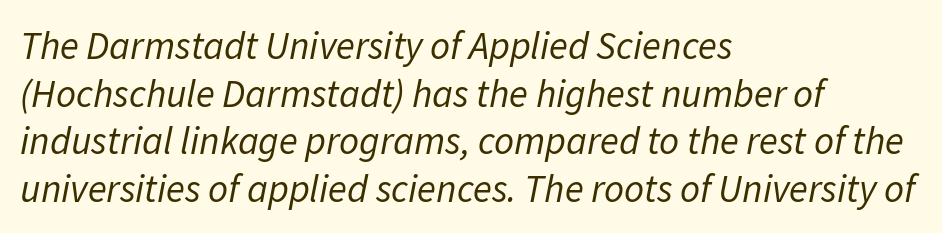
Q: Is the text bold? A: No.
Q: Is the text italic (slanted)? A: Yes, it leans right by about 11 degrees.
Q: Is the text underlined? A: No.
Q: How is the paragraph aligned? A: Left-aligned.
Q: Is the spacing between letters normal or unusually wide? A: Normal.
Q: Width (condensed, normal, or wide)? A: Normal.
Q: Stroke contrast? A: Low.
Q: x-height? A: Medium.
Q: Monospaced? A: No.
